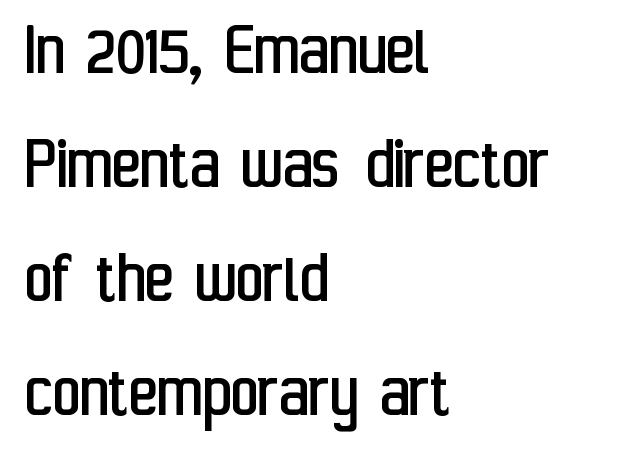
The image shows 78 px regular-weight, condensed sans-serif type, upright; set left-aligned, normal line spacing (1.46x), normal letter spacing, not underlined; low stroke contrast and a medium x-height.
